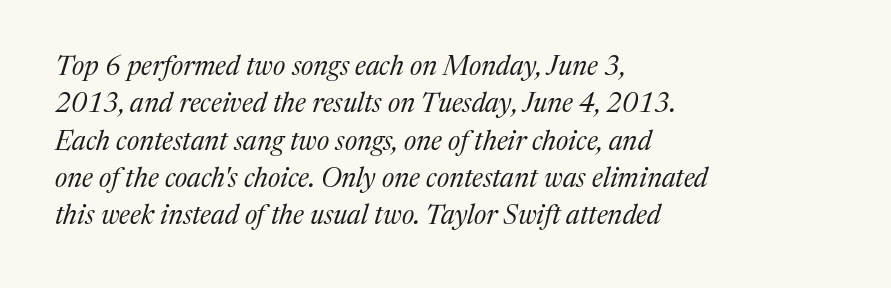
{"italic": "yes", "lean": "right", "slant_degrees": 17, "bold": "no", "underline": "no", "align": "left", "line_spacing": "normal", "line_spacing_ratio": 1.38, "letter_spacing": "normal", "letter_spacing_em": 0.0, "glyph_px": 27}
